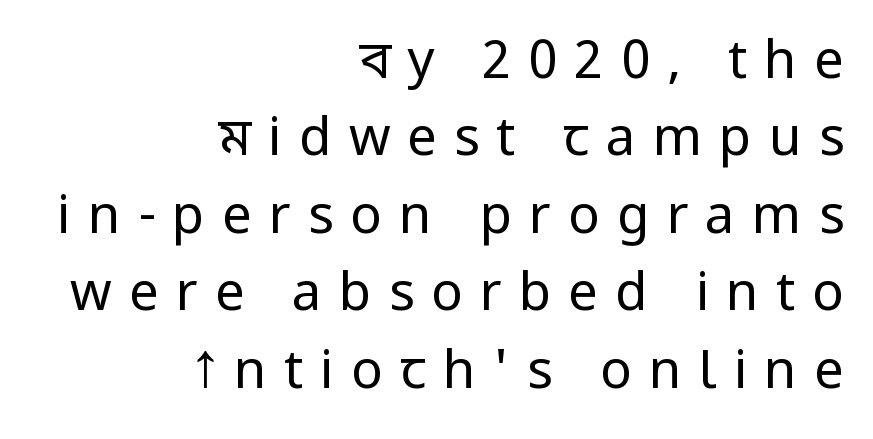
{"serif": "no", "italic": "no", "bold": "no", "weight": "regular", "width": "condensed", "stroke_contrast": "low", "x_height": "large", "monospaced": "no", "underline": "no", "align": "right", "line_spacing": "normal", "line_spacing_ratio": 1.46, "letter_spacing": "wide", "letter_spacing_em": 0.32, "glyph_px": 53}
